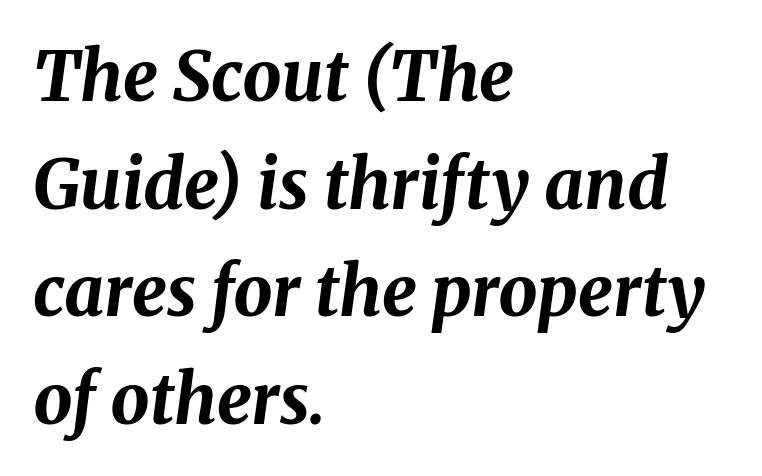
The image shows 69 px bold type, italic (leaning right); set left-aligned, normal line spacing (1.56x), normal letter spacing, not underlined; medium stroke contrast and a medium x-height.
